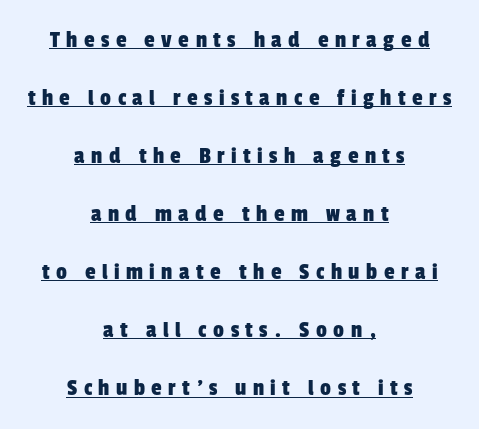
The face used here appears with an underline applied. Airy leading. Leftover space on each line is divided equally before and after the words. There is plenty of visible air inserted between adjacent glyphs.
